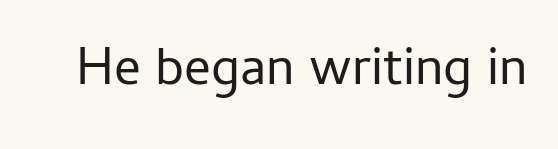
Q: Is the text bold? A: No.
Q: Is the text italic (slanted)? A: No, it is upright.
Q: Is the typeface a serif or a sans-serif typeface? A: Sans-serif.
Q: Is the text underlined? A: No.
Q: Is the spacing between letters normal or unusually wide? A: Normal.
Q: Width (condensed, normal, or wide)? A: Normal.
Q: Stroke contrast? A: Low.
Q: x-height? A: Medium.
Q: Monospaced? A: No.
